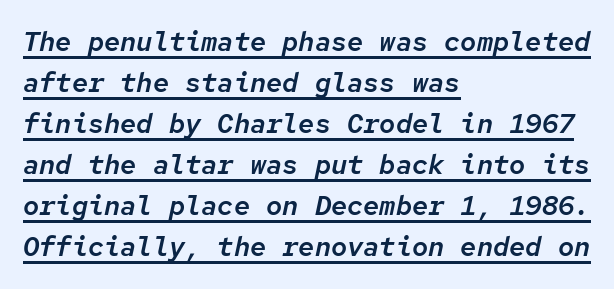
The image shows 27 px text type, italic (leaning right); set left-aligned, normal line spacing (1.52x), normal letter spacing, underlined.
